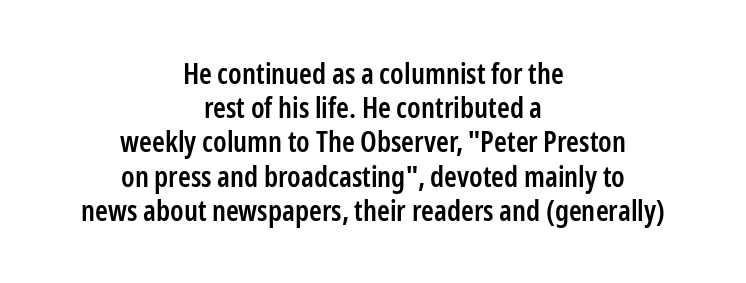
The image shows 29 px semibold, condensed sans-serif type, upright; set centered, line spacing 1.18x, normal letter spacing, not underlined; low stroke contrast and a medium x-height.
